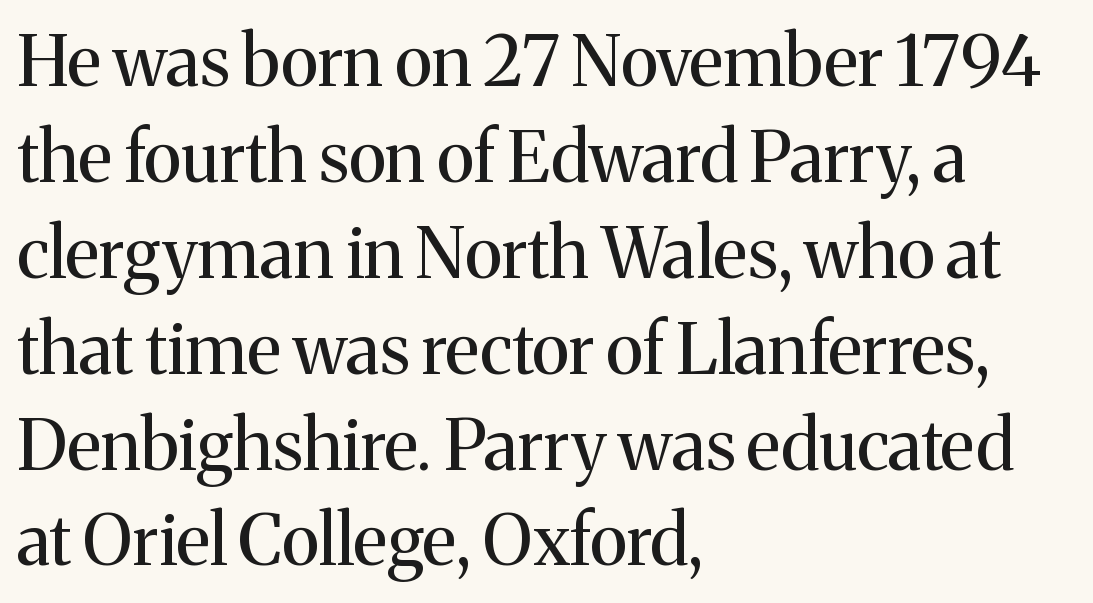
Reading down the column, the eye jumps a familiar distance to each next line. Do the letters lean? They stand straight. The passage shown is typed in a proportional face where columns would drift. Reading down the block, your eye returns to a fixed left position each line.
